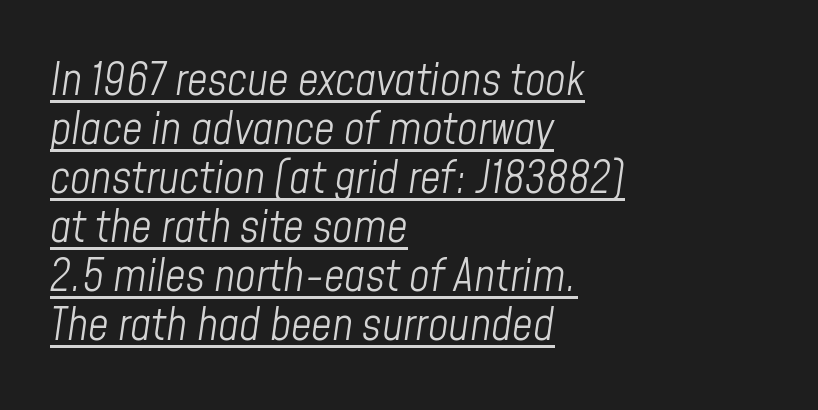
The passage is arranged the way most books set body copy — flush left. Stems and bowls with no extra thickness — not bold. A typesetter would call this proportional, since set widths differ per character. Slanted lettering throughout. Line spacing here is tight. There is no visible air inserted between adjacent glyphs.
